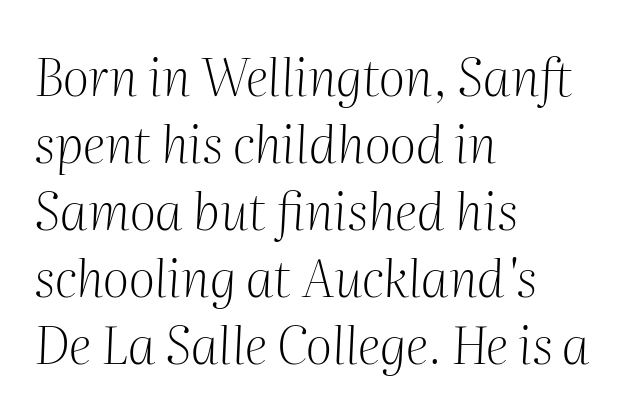
Q: Is the text bold? A: No.
Q: Is the text italic (slanted)? A: Yes, it leans right by about 2 degrees.
Q: Is the typeface a serif or a sans-serif typeface? A: Serif.
Q: Is the text underlined? A: No.
Q: How is the paragraph aligned? A: Left-aligned.
Q: Is the spacing between letters normal or unusually wide? A: Normal.
Q: Is the spacing between lines tight, normal or loose? A: Normal.
Q: Width (condensed, normal, or wide)? A: Normal.
Q: Stroke contrast? A: Medium.
Q: x-height? A: Medium.
Q: Monospaced? A: No.
